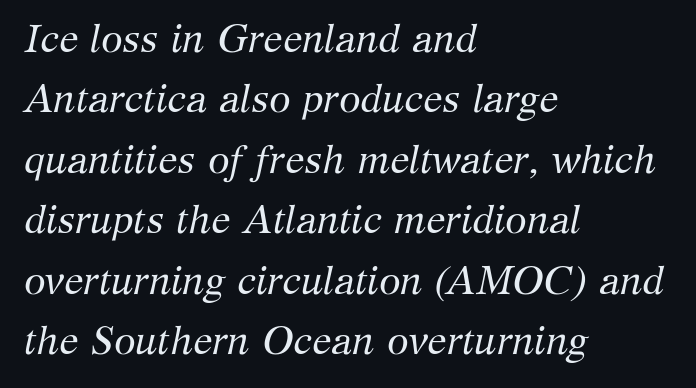
Think of a printed novel: that variable character pitch is what you see here. Short and long lines alike share a common starting point at left. Here the glyphs are tracked normally, forming tight word shapes. These lines were composed using italics.
